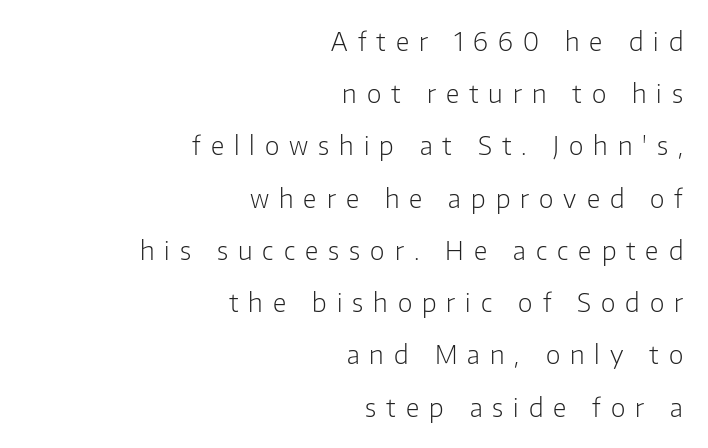
Interline gaps are noticeably wide in this sample. You could only call the tracking loose — the letters float apart. Line endings align vertically; line beginnings do not. Posture: straight, roman, zero tilt. The glyphs are unaccompanied by any horizontal stroke below them. Compared with a typical body face, this is equally light or lighter still.
